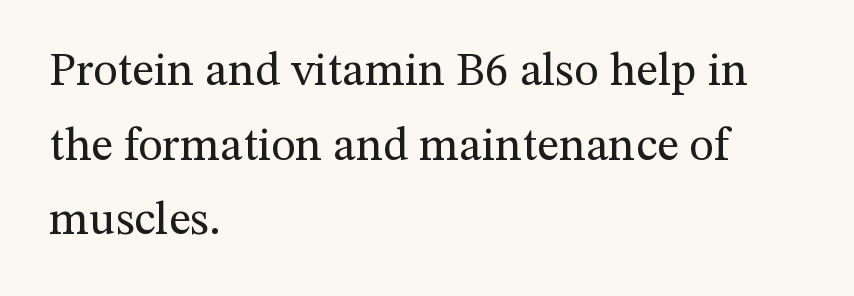
{"serif": "yes", "italic": "no", "bold": "no", "weight": "regular", "width": "normal", "stroke_contrast": "medium", "x_height": "medium", "monospaced": "no", "underline": "no", "align": "left", "line_spacing": "normal", "line_spacing_ratio": 1.59, "letter_spacing": "normal", "letter_spacing_em": 0.0, "glyph_px": 47}
